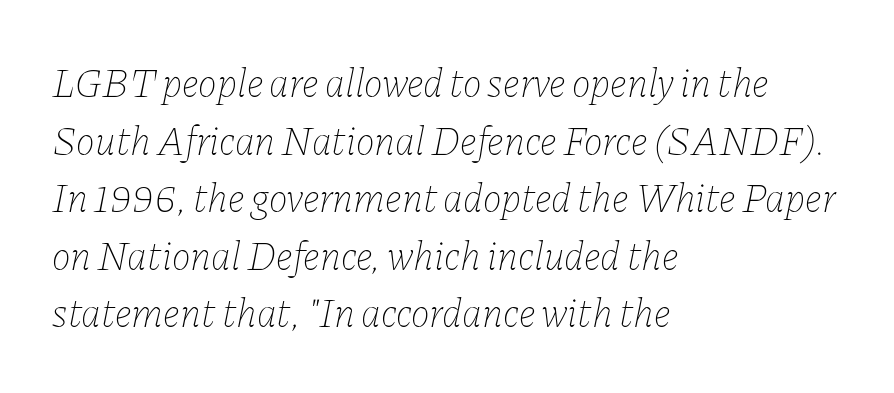
Q: Is the text bold? A: No.
Q: Is the text italic (slanted)? A: Yes, it leans right by about 11 degrees.
Q: Is the text underlined? A: No.
Q: How is the paragraph aligned? A: Left-aligned.
Q: Is the spacing between letters normal or unusually wide? A: Normal.
Q: Is the spacing between lines tight, normal or loose? A: Normal.
Q: Width (condensed, normal, or wide)? A: Normal.
Q: Stroke contrast? A: Low.
Q: x-height? A: Medium.
Q: Monospaced? A: No.
